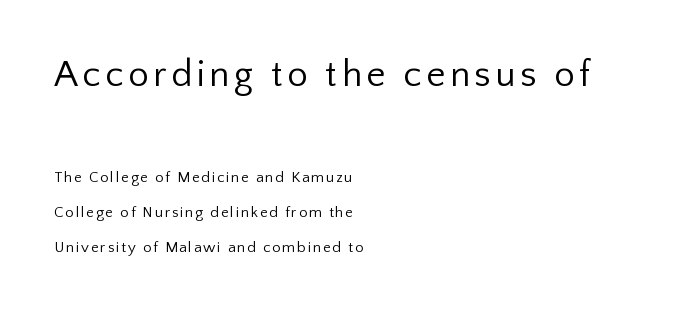
The image shows 37 px regular-weight sans-serif type, upright; set left-aligned, loose line spacing (2.32x), not underlined; the first (top) block is 2.47x larger; low stroke contrast and a medium x-height.
